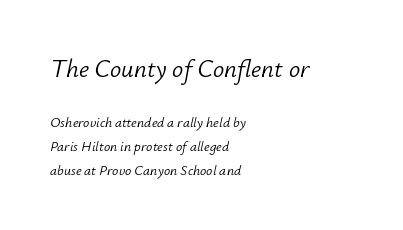
Q: Is the text bold? A: No.
Q: Is the text italic (slanted)? A: Yes, it leans right by about 12 degrees.
Q: Is the text underlined? A: No.
Q: How is the paragraph aligned? A: Left-aligned.
Q: Is the spacing between letters normal or unusually wide? A: Normal.
Q: Is the spacing between lines tight, normal or loose? A: Normal.
Q: Which block of text is set in a larger size, the first (top) or the second (bottom)? A: The first (top) one.
